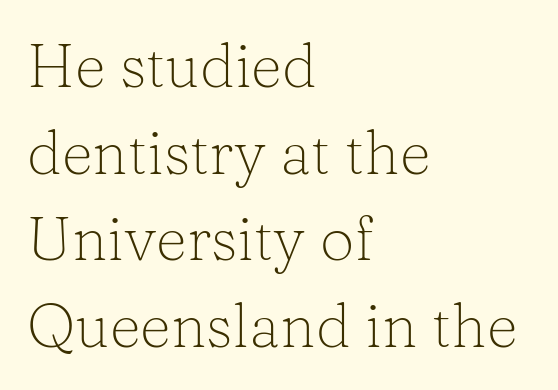
There is no visible air inserted between adjacent glyphs. The strokes carry an ordinary text weight at most. The face used here is seriffed, in the tradition of book romans. Only glyphs here, with clear space below each row.
